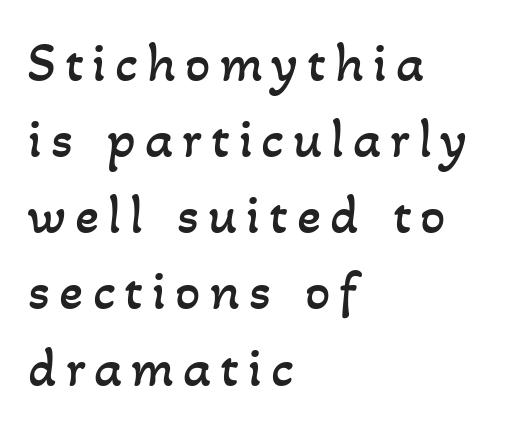
Q: Is the text bold? A: No.
Q: Is the text underlined? A: No.
Q: How is the paragraph aligned? A: Left-aligned.
Q: Is the spacing between lines tight, normal or loose? A: Normal.
Q: Width (condensed, normal, or wide)? A: Normal.
Q: Stroke contrast? A: Low.
Q: x-height? A: Small.
Q: Monospaced? A: No.
